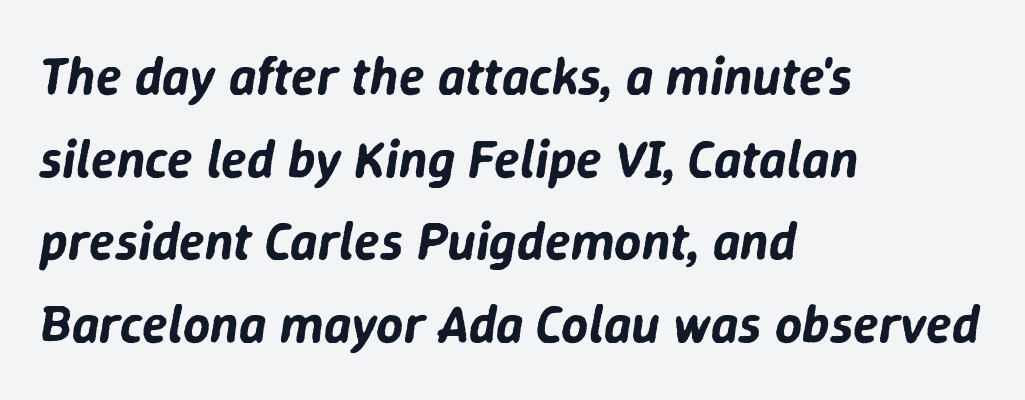
Q: Is the text italic (slanted)? A: Yes, it leans right by about 9 degrees.
Q: Is the text underlined? A: No.
Q: How is the paragraph aligned? A: Left-aligned.
Q: Is the spacing between letters normal or unusually wide? A: Normal.
Q: Is the spacing between lines tight, normal or loose? A: Normal.
Q: Width (condensed, normal, or wide)? A: Normal.
Q: Stroke contrast? A: Low.
Q: x-height? A: Medium.
Q: Monospaced? A: No.
